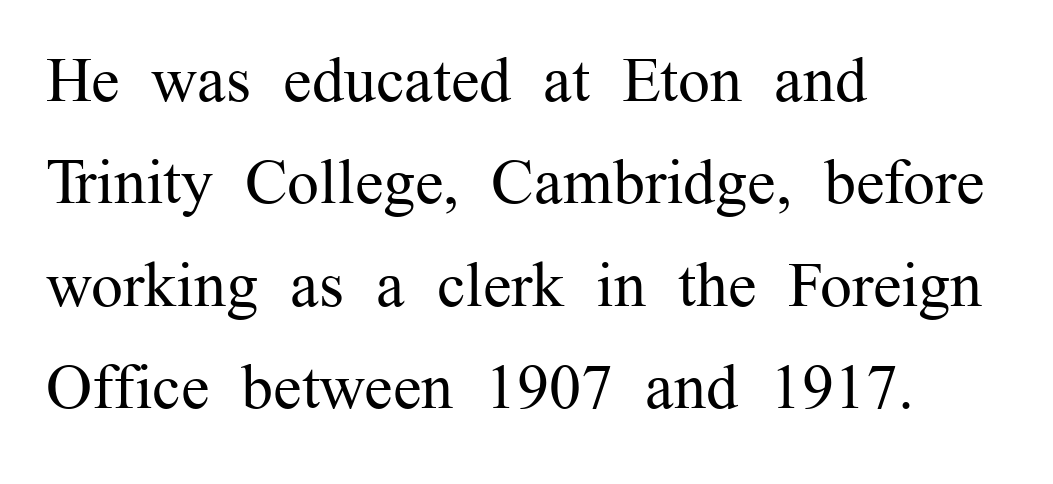
The image shows 64 px regular-weight serif type, upright; set left-aligned, normal line spacing (1.6x), normal letter spacing, not underlined; medium stroke contrast and a medium x-height.
